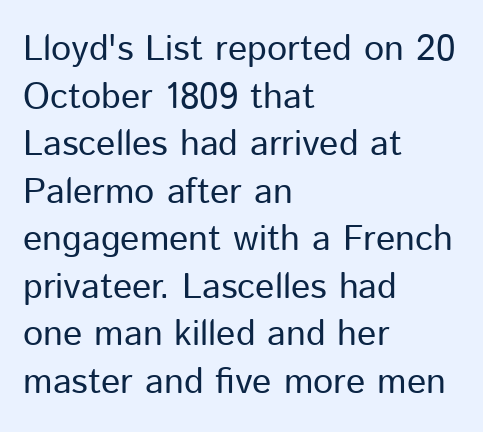
The image shows 36 px regular-weight sans-serif type, upright; set left-aligned, normal line spacing (1.32x), normal letter spacing, not underlined; low stroke contrast and a medium x-height.
